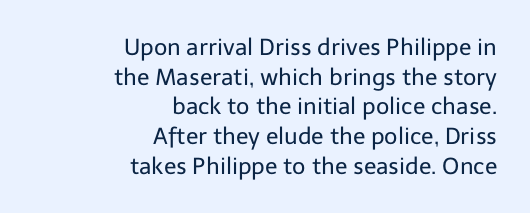
Q: Is the text bold? A: No.
Q: Is the text italic (slanted)? A: No, it is upright.
Q: Is the text underlined? A: No.
Q: How is the paragraph aligned? A: Right-aligned.
Q: Is the spacing between letters normal or unusually wide? A: Normal.
Q: Is the spacing between lines tight, normal or loose? A: Normal.
